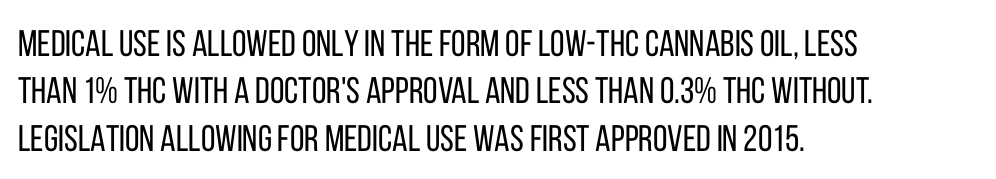
Q: Is the text bold? A: No.
Q: Is the text italic (slanted)? A: No, it is upright.
Q: Is the typeface a serif or a sans-serif typeface? A: Sans-serif.
Q: Is the text underlined? A: No.
Q: How is the paragraph aligned? A: Left-aligned.
Q: Is the spacing between letters normal or unusually wide? A: Normal.
Q: Is the spacing between lines tight, normal or loose? A: Normal.
Q: Width (condensed, normal, or wide)? A: Condensed.
Q: Stroke contrast? A: Low.
Q: x-height? A: Large.
Q: Monospaced? A: No.
